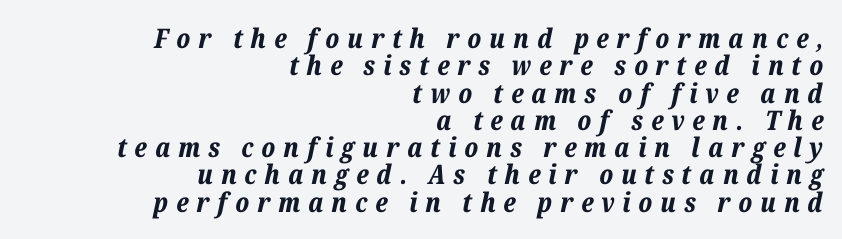
Q: Is the text bold? A: Yes.
Q: Is the text italic (slanted)? A: Yes, it leans right by about 12 degrees.
Q: Is the text underlined? A: No.
Q: How is the paragraph aligned? A: Right-aligned.
Q: Is the spacing between letters normal or unusually wide? A: Unusually wide.
Q: Is the spacing between lines tight, normal or loose? A: Tight.
